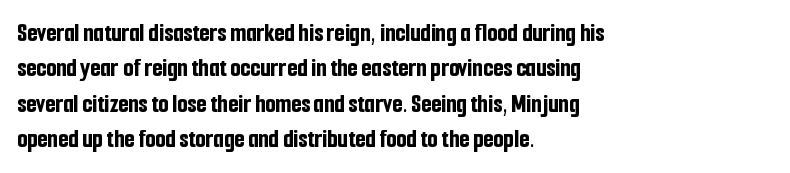
The image shows 26 px bold type, upright; set left-aligned, normal line spacing (1.36x), normal letter spacing, not underlined.
